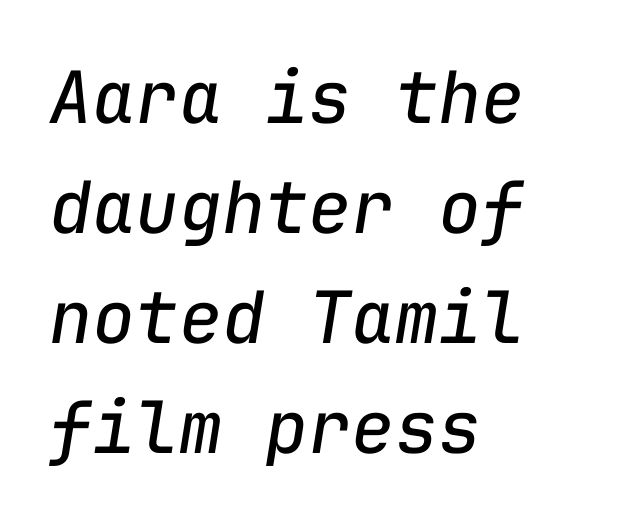
Q: Is the text bold? A: No.
Q: Is the text italic (slanted)? A: Yes, it leans right by about 9 degrees.
Q: Is the text underlined? A: No.
Q: How is the paragraph aligned? A: Left-aligned.
Q: Is the spacing between letters normal or unusually wide? A: Normal.
Q: Is the spacing between lines tight, normal or loose? A: Normal.
Q: Width (condensed, normal, or wide)? A: Normal.
Q: Stroke contrast? A: Low.
Q: x-height? A: Medium.
Q: Monospaced? A: Yes.
